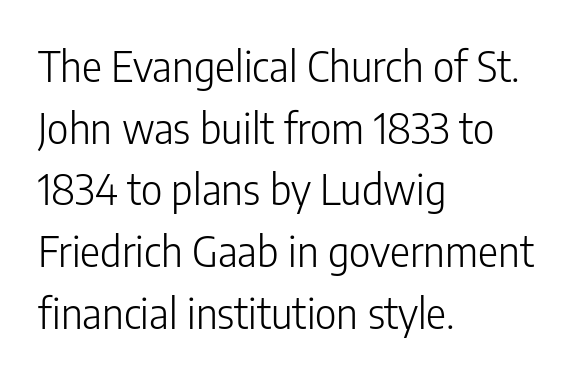
The image shows 42 px light, condensed sans-serif type, upright; set left-aligned, normal line spacing (1.47x), normal letter spacing, not underlined; low stroke contrast and a medium x-height.
